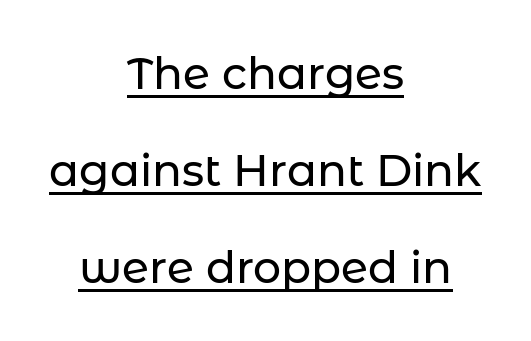
Q: Is the text italic (slanted)? A: No, it is upright.
Q: Is the typeface a serif or a sans-serif typeface? A: Sans-serif.
Q: Is the text underlined? A: Yes.
Q: How is the paragraph aligned? A: Centered.
Q: Is the spacing between letters normal or unusually wide? A: Normal.
Q: Is the spacing between lines tight, normal or loose? A: Loose.
Q: Width (condensed, normal, or wide)? A: Normal.
Q: Stroke contrast? A: Low.
Q: x-height? A: Medium.
Q: Monospaced? A: No.
